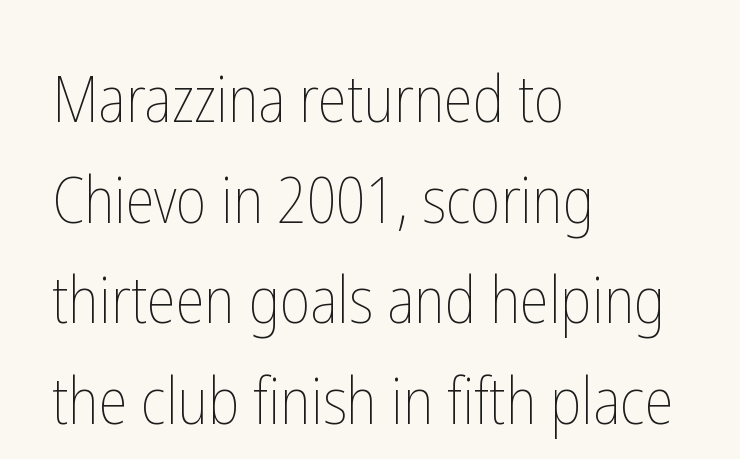
Letters have the restrained weight of plain body copy at most. Left-aligned paragraph, ragged on the right. Bare-footed words on every line. Each new line begins a customary step beneath the previous one. This sample has the flowing, uneven cadence of proportional lettering.
